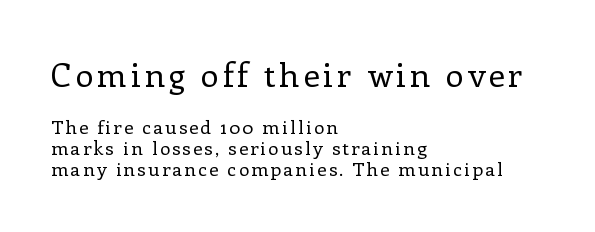
Between these two stacked blocks, the higher one wins on size. A clean baseline with only descenders dipping below it. Casual observation: everything's shoved over to the left. Little horizontal feet cap the strokes, marking this as serif type. The typography opts for an upright posture over an oblique one.
